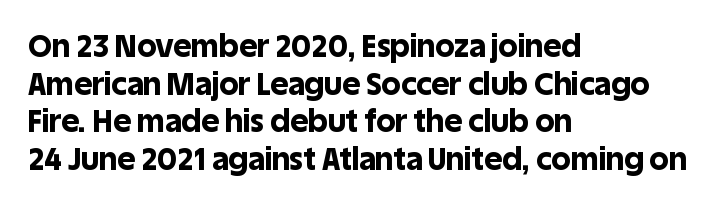
Q: Is the text bold? A: Yes.
Q: Is the text italic (slanted)? A: No, it is upright.
Q: Is the typeface a serif or a sans-serif typeface? A: Sans-serif.
Q: Is the text underlined? A: No.
Q: How is the paragraph aligned? A: Left-aligned.
Q: Is the spacing between letters normal or unusually wide? A: Normal.
Q: Width (condensed, normal, or wide)? A: Normal.
Q: x-height? A: Large.
Q: Monospaced? A: No.
